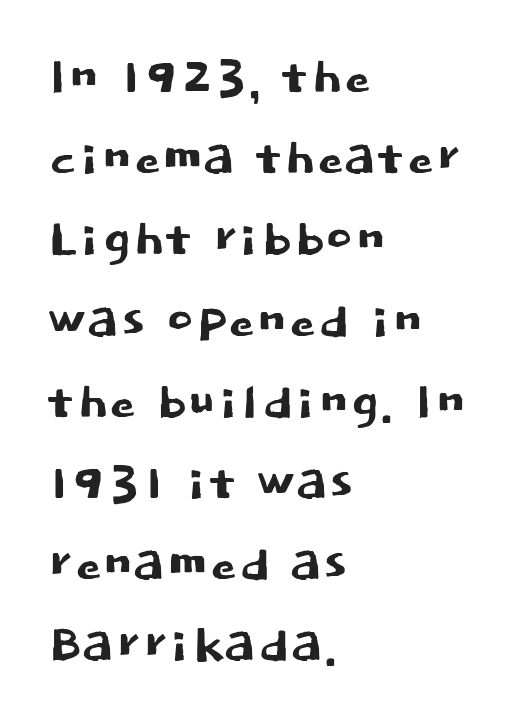
{"serif": "no", "italic": "no", "width": "normal", "stroke_contrast": "low", "x_height": "large", "monospaced": "no", "underline": "no", "align": "left", "line_spacing_ratio": 1.23, "letter_spacing": "normal", "letter_spacing_em": 0.0, "glyph_px": 66}
